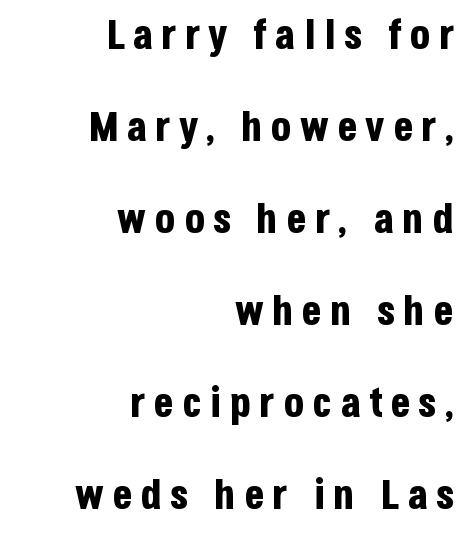
Do the letters lean? They stand straight. Quick note: interline space is abundant. Bare-footed words on every line. Type style note: lacks serifs.
